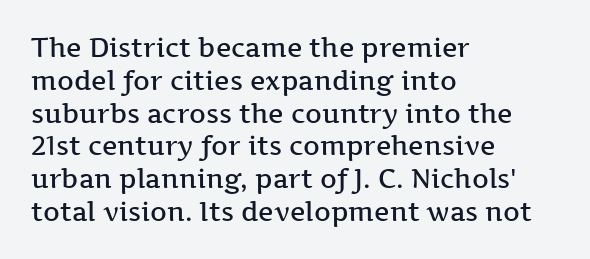
The image shows 26 px text type, upright; set left-aligned, normal line spacing (1.26x), normal letter spacing, not underlined.
